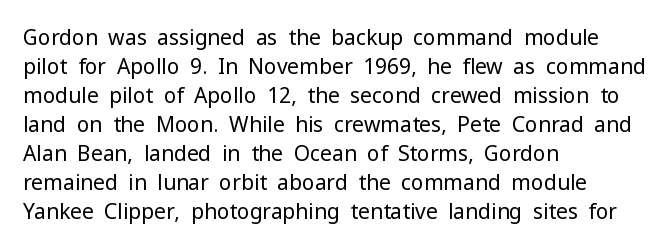
{"italic": "no", "bold": "no", "underline": "no", "align": "left", "line_spacing": "normal", "line_spacing_ratio": 1.38, "letter_spacing": "normal", "letter_spacing_em": 0.0, "glyph_px": 21}
